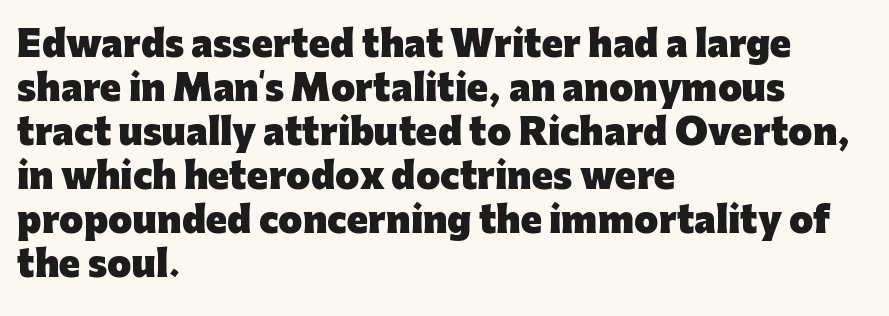
Nobody touched the tracking dial on this one. These lines are rendered in a variable-pitch font. The face used here is a sans, in the tradition of grotesques and geometrics. Weight: bold. The block of text has a typical density, with ordinary space between rows. The lines in this sample share a left origin and differ only in where they stop.
